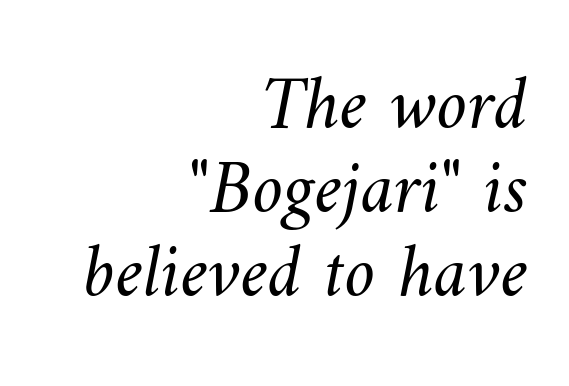
Leftover space on each line is placed entirely before the opening word. A clean baseline with only descenders dipping below it. The font is comparable to plain body text, perhaps lighter. One glance says dense: line gaps are narrower than usual. Is this a fixed-width face? No — the glyphs have proportional, varying widths.
